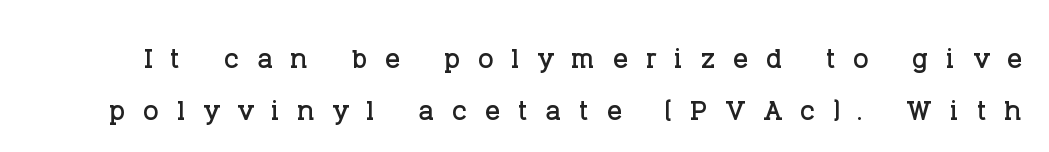
Just letters on the line, the space beneath them empty. Whoever set this chose a conventional vertical rhythm. A typesetter would call this proportional, since set widths differ per character. In terms of letterspacing, this is a distinctly airy, spread setting.
